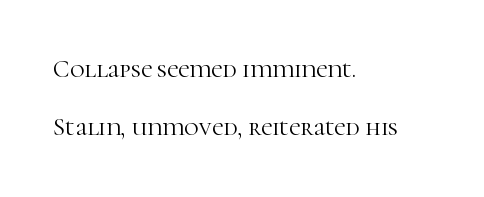
Reading down the column, the eye jumps a long way to each next line. Quick note: underline off. Teacher's note: observe the even left margin — that is flush-left alignment. No extra tracking has been applied to these lines. Summary of weight: not heavy and not bold. These lines were composed using upright roman letters.
